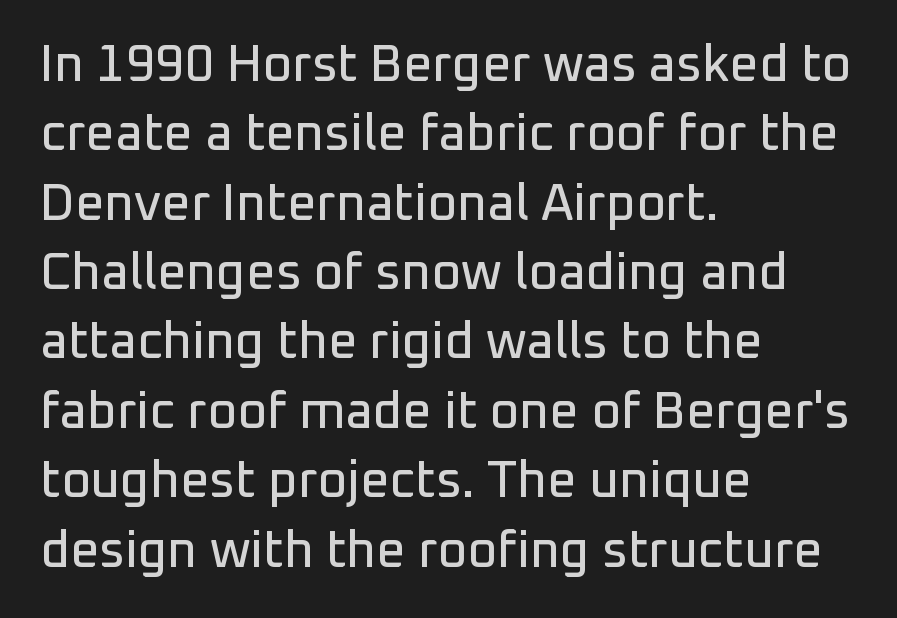
Q: Is the text italic (slanted)? A: No, it is upright.
Q: Is the typeface a serif or a sans-serif typeface? A: Sans-serif.
Q: Is the text underlined? A: No.
Q: How is the paragraph aligned? A: Left-aligned.
Q: Is the spacing between letters normal or unusually wide? A: Normal.
Q: Is the spacing between lines tight, normal or loose? A: Normal.
Q: Width (condensed, normal, or wide)? A: Normal.
Q: Stroke contrast? A: Low.
Q: x-height? A: Medium.
Q: Monospaced? A: No.
